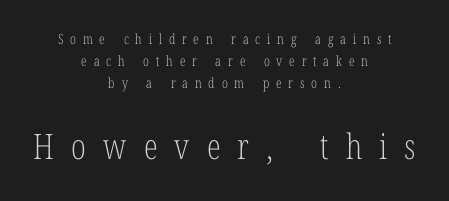
The passage shown is not bold in any degree. Character widths vary here, with narrow letters taking less room than wide ones. Typeset on center — no edge is straight. The passage shown begins with its smaller block and ends with its larger one. The tracking jumps out immediately: characters are airy and widely separated.
